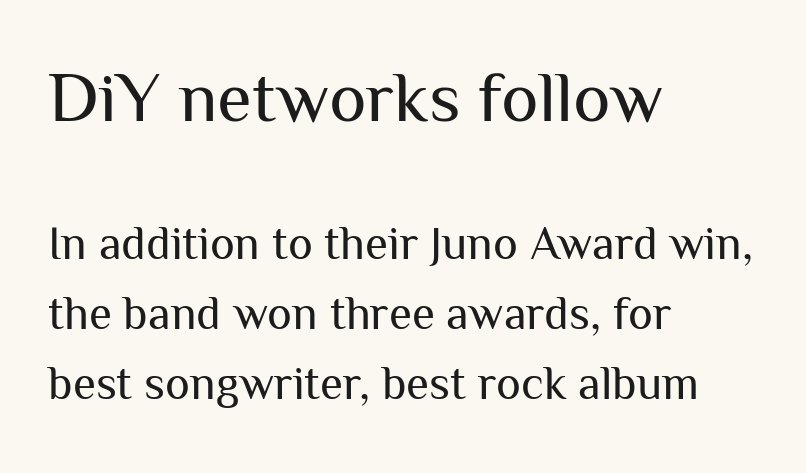
These lines are rendered in a variable-pitch font. In this sample the first text group is rendered at the bigger scale. Descender tails drop into unmarked territory. The line-height multiplier appears to be the usual default. The strokes are not fattened; the text isn't bold. Note: no serifs on the glyphs.
